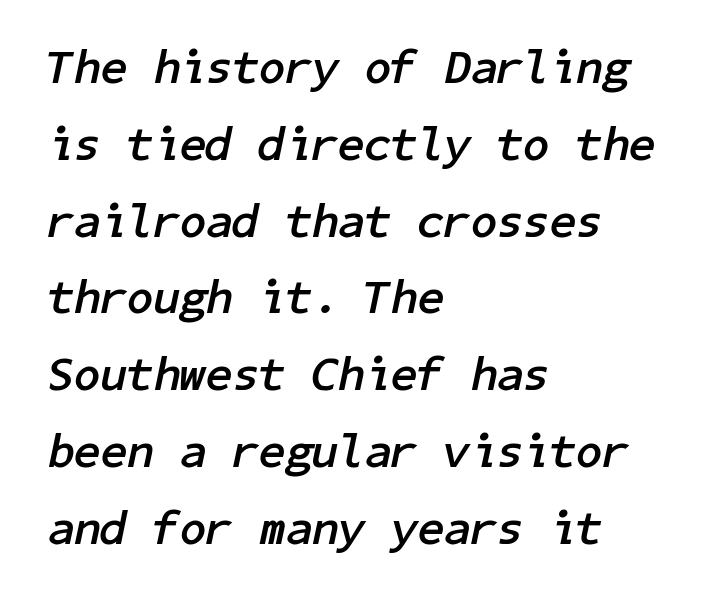
The image shows 48 px semibold type, italic (leaning right); set left-aligned, normal line spacing (1.6x), normal letter spacing, not underlined; low stroke contrast and a medium x-height.
